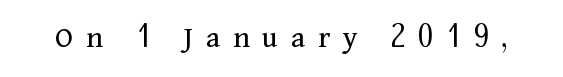
The image shows 32 px regular-weight serif type, upright; set unusually wide letter spacing (+0.4 em), not underlined; medium stroke contrast and a medium x-height.
